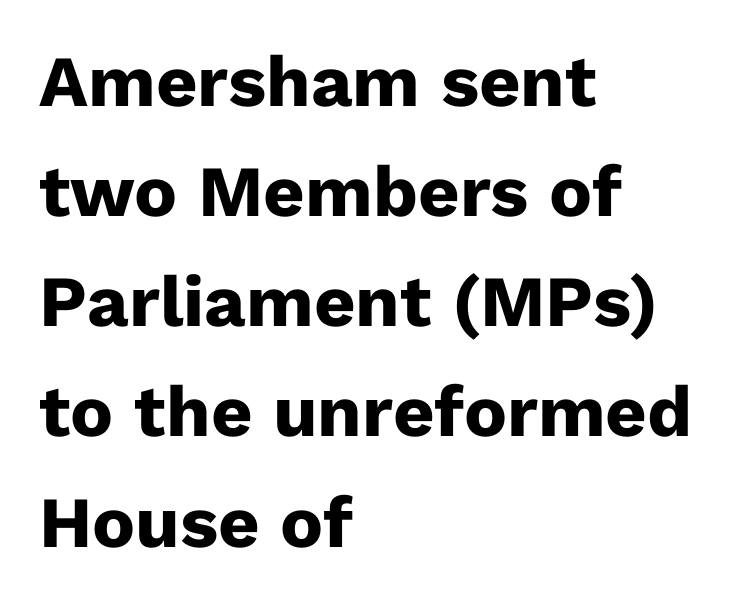
{"serif": "no", "italic": "no", "bold": "yes", "weight": "heavy", "width": "normal", "stroke_contrast": "low", "x_height": "medium", "monospaced": "no", "underline": "no", "align": "left", "line_spacing": "normal", "line_spacing_ratio": 1.53, "letter_spacing": "normal", "letter_spacing_em": 0.0, "glyph_px": 72}
